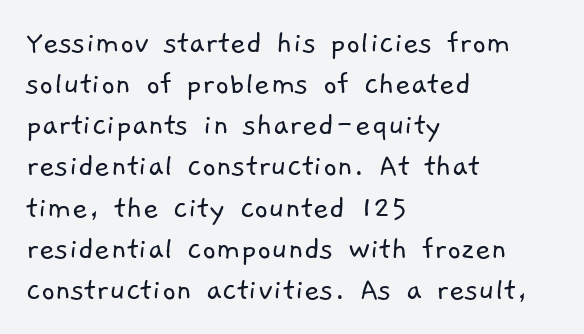
Q: Is the text bold? A: No.
Q: Is the typeface a serif or a sans-serif typeface? A: Sans-serif.
Q: Is the text underlined? A: No.
Q: How is the paragraph aligned? A: Left-aligned.
Q: Is the spacing between letters normal or unusually wide? A: Normal.
Q: Width (condensed, normal, or wide)? A: Normal.
Q: Stroke contrast? A: Low.
Q: x-height? A: Medium.
Q: Monospaced? A: No.
